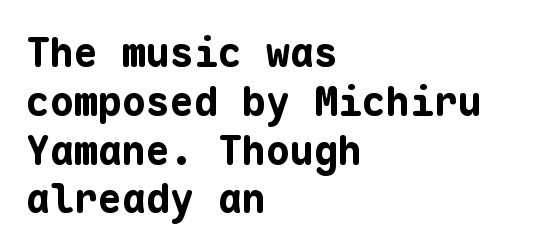
The image shows 40 px bold sans-serif type, upright, monospaced; set left-aligned, line spacing 1.22x, normal letter spacing, not underlined; low stroke contrast and a medium x-height.
